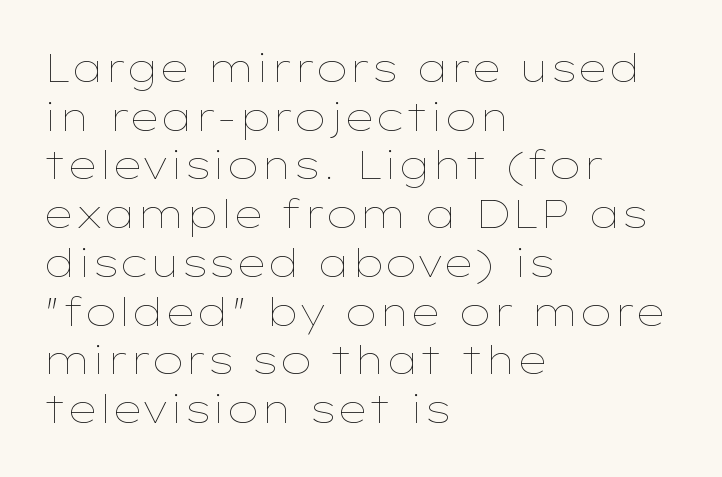
{"italic": "no", "bold": "no", "weight": "thin", "width": "wide", "stroke_contrast": "low", "x_height": "medium", "monospaced": "no", "underline": "no", "align": "left", "line_spacing": "normal", "line_spacing_ratio": 1.25, "letter_spacing": "normal", "letter_spacing_em": 0.0, "glyph_px": 39}
